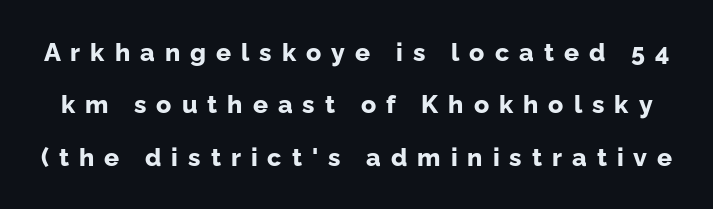
The image shows 25 px bold type, upright; set loose line spacing (2.1x), unusually wide letter spacing (+0.4 em), not underlined.
